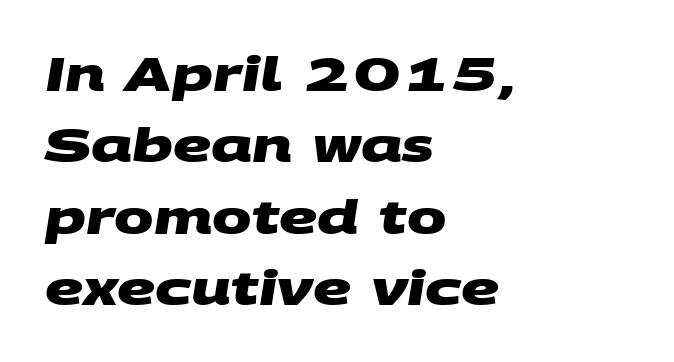
The image shows 47 px heavy, wide sans-serif type; set left-aligned, normal line spacing (1.52x), normal letter spacing, not underlined; medium stroke contrast and a large x-height.
